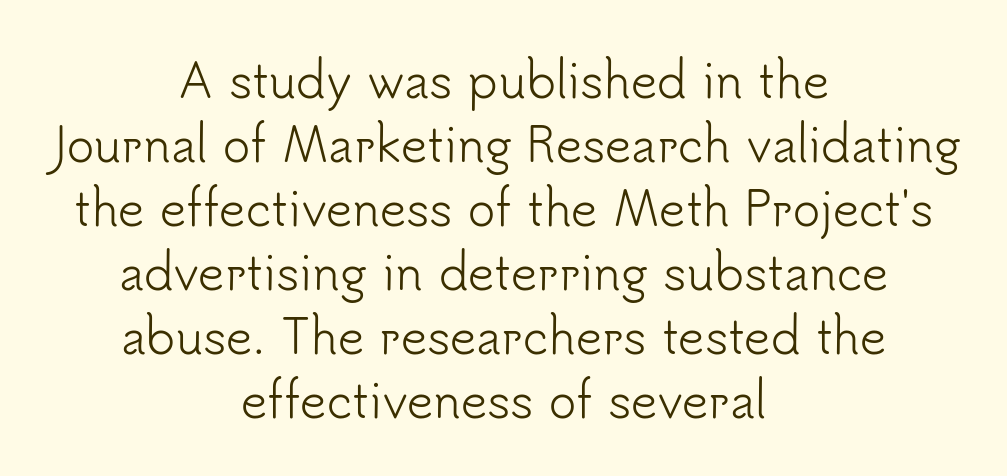
Q: Is the text bold? A: No.
Q: Is the text italic (slanted)? A: No, it is upright.
Q: Is the typeface a serif or a sans-serif typeface? A: Sans-serif.
Q: Is the text underlined? A: No.
Q: How is the paragraph aligned? A: Centered.
Q: Is the spacing between letters normal or unusually wide? A: Normal.
Q: Is the spacing between lines tight, normal or loose? A: Normal.
Q: Width (condensed, normal, or wide)? A: Normal.
Q: Stroke contrast? A: Low.
Q: x-height? A: Small.
Q: Monospaced? A: No.
